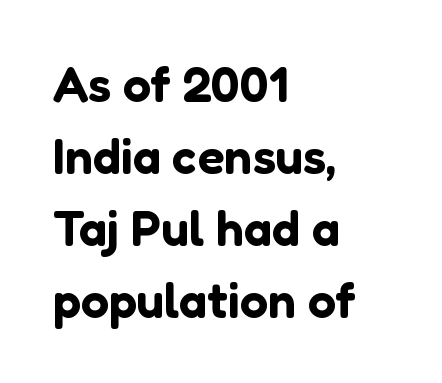
The image shows 50 px sans-serif type, upright; set left-aligned, normal line spacing (1.44x), normal letter spacing, not underlined; low stroke contrast and a medium x-height.
